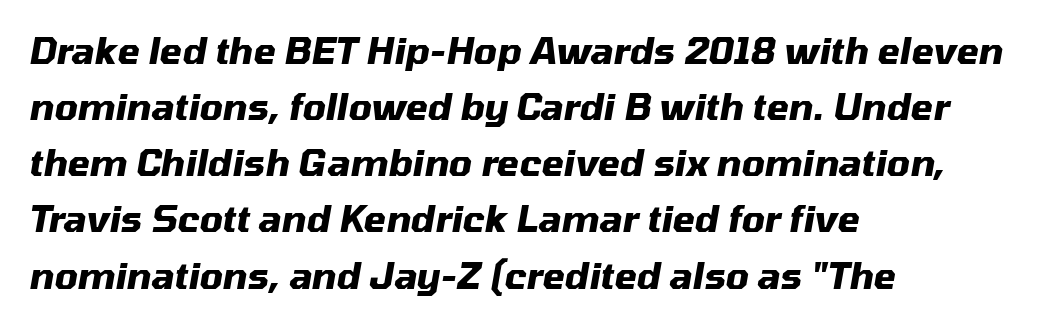
The image shows 36 px heavy type, italic (leaning right); set left-aligned, normal line spacing (1.56x), normal letter spacing, not underlined; medium stroke contrast and a medium x-height.
